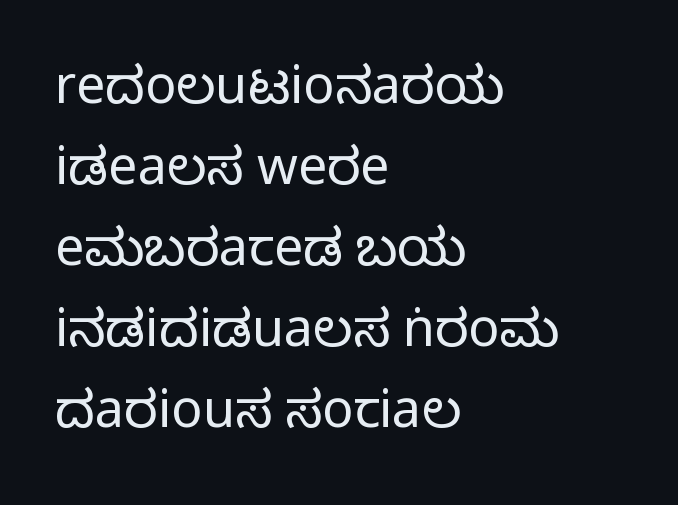
{"serif": "no", "italic": "no", "bold": "no", "weight": "regular", "width": "condensed", "stroke_contrast": "low", "x_height": "large", "monospaced": "no", "underline": "no", "align": "left", "line_spacing": "normal", "line_spacing_ratio": 1.56, "letter_spacing": "normal", "letter_spacing_em": 0.0, "glyph_px": 52}
